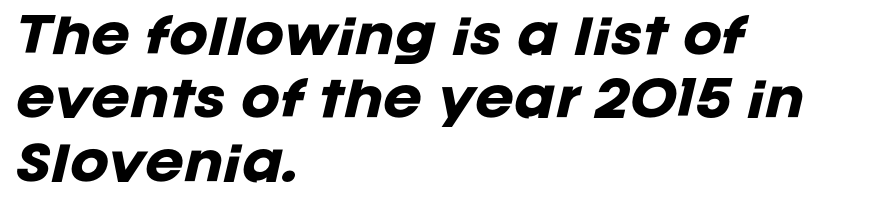
{"italic": "yes", "lean": "right", "slant_degrees": 12, "bold": "yes", "weight": "heavy", "width": "normal", "stroke_contrast": "low", "x_height": "large", "monospaced": "no", "underline": "no", "align": "left", "line_spacing": "normal", "line_spacing_ratio": 1.35, "letter_spacing": "normal", "letter_spacing_em": 0.0, "glyph_px": 47}
